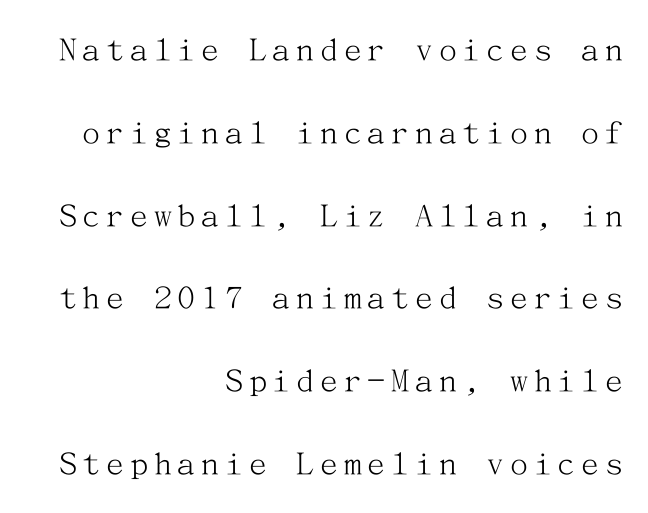
Q: Is the text bold? A: No.
Q: Is the text italic (slanted)? A: No, it is upright.
Q: Is the typeface a serif or a sans-serif typeface? A: Serif.
Q: Is the text underlined? A: No.
Q: How is the paragraph aligned? A: Right-aligned.
Q: Is the spacing between lines tight, normal or loose? A: Loose.
Q: Width (condensed, normal, or wide)? A: Normal.
Q: Stroke contrast? A: Medium.
Q: x-height? A: Medium.
